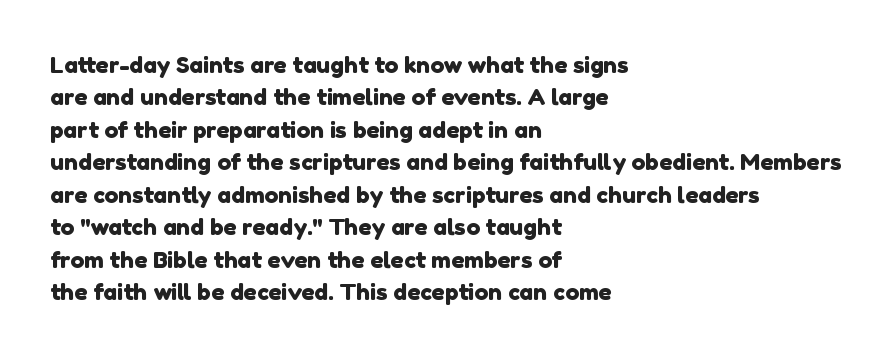
Q: Is the text underlined? A: No.
Q: How is the paragraph aligned? A: Left-aligned.
Q: Is the spacing between letters normal or unusually wide? A: Normal.
Q: Is the spacing between lines tight, normal or loose? A: Normal.
